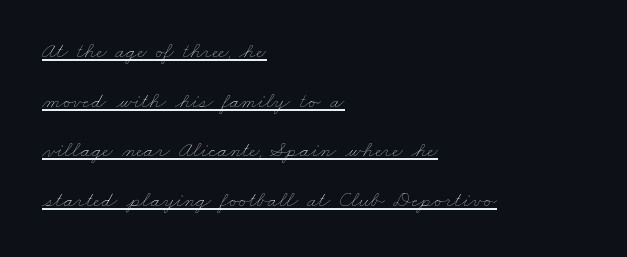
A light-to-regular cut is what we see here. A typesetter would call this zero additional tracking. Leading: increased. Where is the straight margin? On the left. Is there an underline? Yes — a line sits under the letters.
